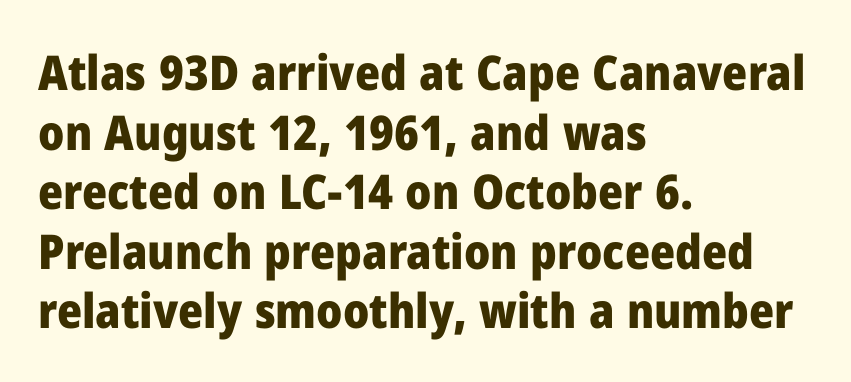
Q: Is the text bold? A: Yes.
Q: Is the text italic (slanted)? A: No, it is upright.
Q: Is the typeface a serif or a sans-serif typeface? A: Sans-serif.
Q: Is the text underlined? A: No.
Q: How is the paragraph aligned? A: Left-aligned.
Q: Is the spacing between letters normal or unusually wide? A: Normal.
Q: Width (condensed, normal, or wide)? A: Normal.
Q: Stroke contrast? A: Low.
Q: x-height? A: Medium.
Q: Monospaced? A: No.
